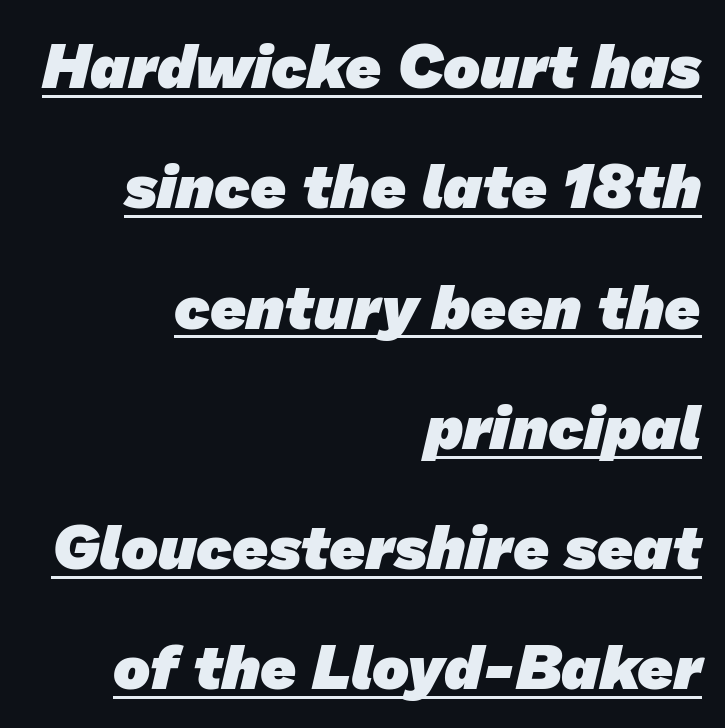
Here the designer chose a conventional face with non-uniform glyph widths. Visually the block forms a straight wall on the right and a jagged coastline on the left. Underlining? Definitely there. I'd describe the lettering as bold — thick and assertive. Widely set lines give the paragraph a tall, airy silhouette. Does extra space separate the letters? No, they use regular spacing.
